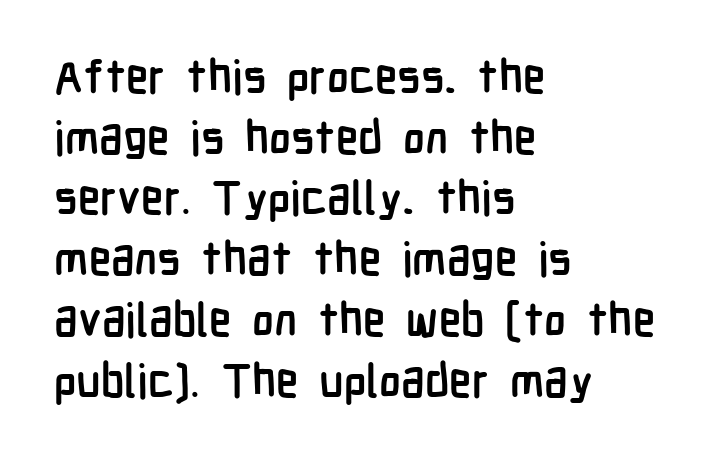
{"serif": "no", "italic": "no", "bold": "yes", "weight": "semibold", "width": "condensed", "stroke_contrast": "low", "x_height": "medium", "monospaced": "no", "underline": "no", "align": "left", "line_spacing": "normal", "line_spacing_ratio": 1.32, "letter_spacing": "normal", "letter_spacing_em": 0.0, "glyph_px": 46}
